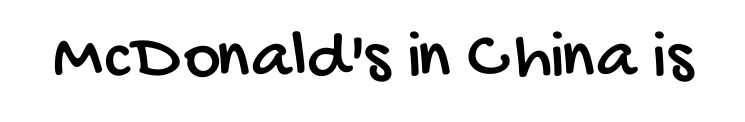
{"serif": "no", "width": "condensed", "stroke_contrast": "low", "x_height": "large", "monospaced": "no", "underline": "no", "letter_spacing": "normal", "letter_spacing_em": 0.0, "glyph_px": 71}
